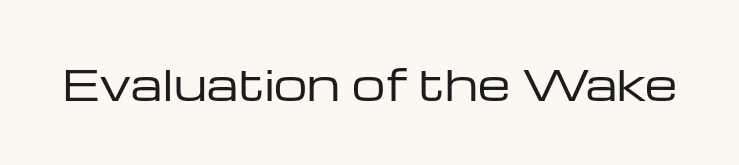
The image shows 42 px regular-weight, wide sans-serif type, upright; set normal letter spacing, not underlined; low stroke contrast and a medium x-height.
